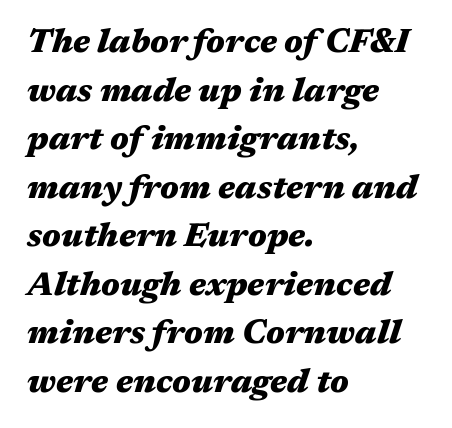
Weight check: bold — yes, fully. Nobody touched the tracking dial on this one. Check the space under the baseline: it is left empty. Here the designer chose a conventional face with non-uniform glyph widths.
